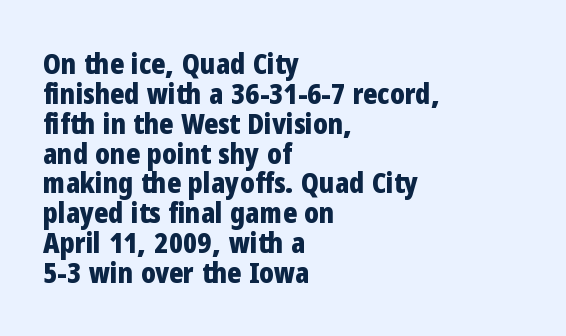
{"serif": "no", "italic": "no", "bold": "yes", "weight": "bold", "width": "condensed", "stroke_contrast": "low", "x_height": "medium", "monospaced": "no", "underline": "no", "align": "left", "line_spacing": "tight", "line_spacing_ratio": 1.03, "letter_spacing": "normal", "letter_spacing_em": 0.0, "glyph_px": 29}
